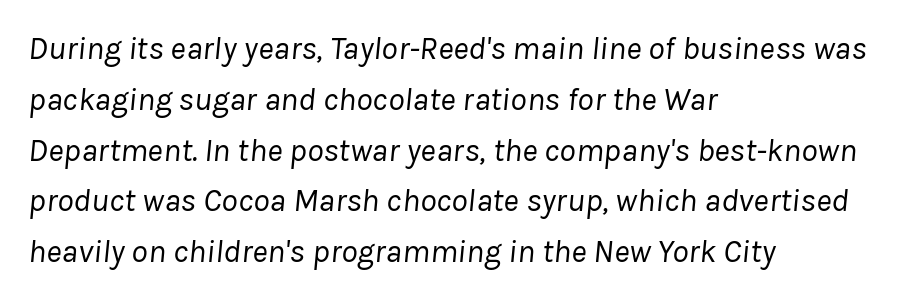
It's the slanting kind of type. The letters advance in unequal steps, a hallmark of proportional type. Interline gaps are of average width in this sample. The text block is weighted toward the left margin, trailing off unevenly rightward. The words here are not underlined.
